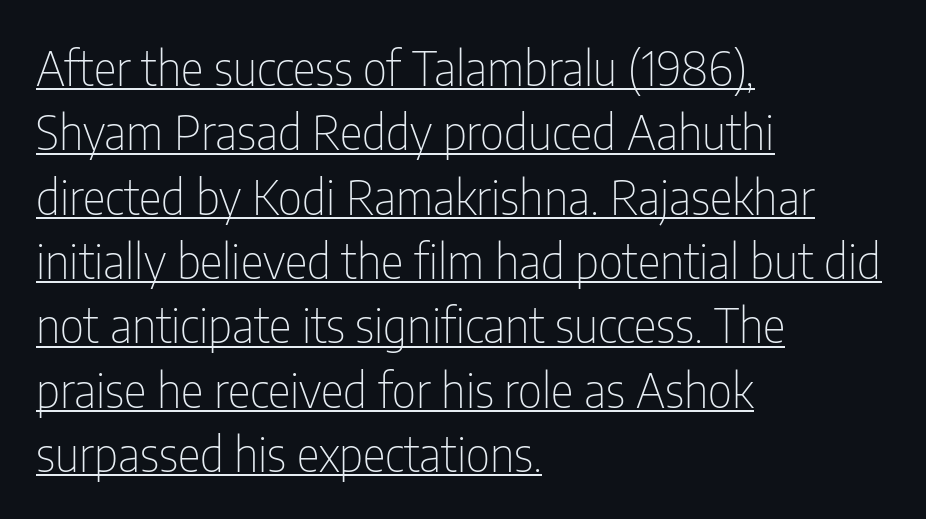
The image shows 48 px thin, condensed sans-serif type, upright; set left-aligned, normal line spacing (1.34x), normal letter spacing, underlined; low stroke contrast and a medium x-height.
